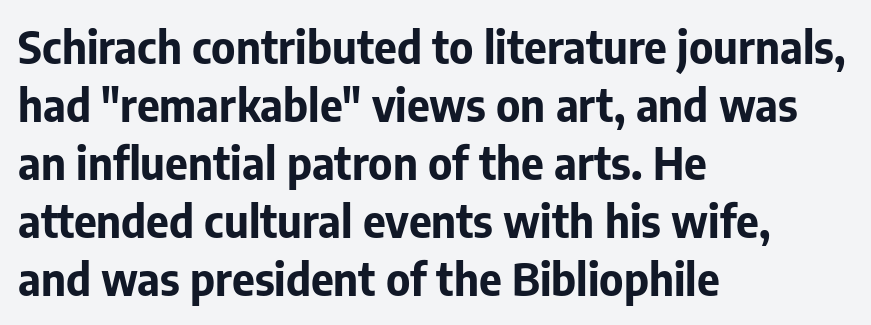
Q: Is the text bold? A: Yes.
Q: Is the text italic (slanted)? A: No, it is upright.
Q: Is the typeface a serif or a sans-serif typeface? A: Sans-serif.
Q: Is the text underlined? A: No.
Q: How is the paragraph aligned? A: Left-aligned.
Q: Is the spacing between letters normal or unusually wide? A: Normal.
Q: Is the spacing between lines tight, normal or loose? A: Normal.
Q: Width (condensed, normal, or wide)? A: Normal.
Q: Stroke contrast? A: Low.
Q: x-height? A: Medium.
Q: Monospaced? A: No.
